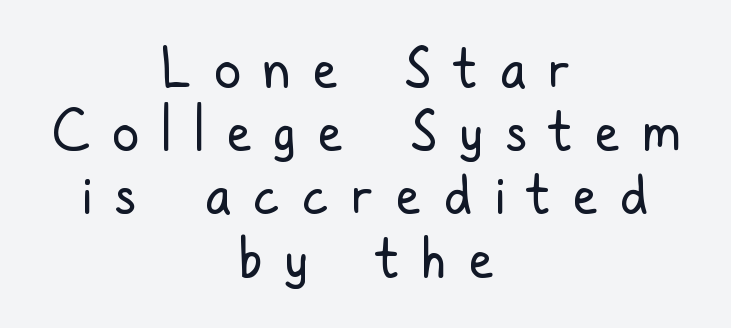
The image shows 54 px regular-weight, condensed sans-serif type, upright; set centered, line spacing 1.17x, unusually wide letter spacing (+0.42 em), not underlined; low stroke contrast and a medium x-height.
